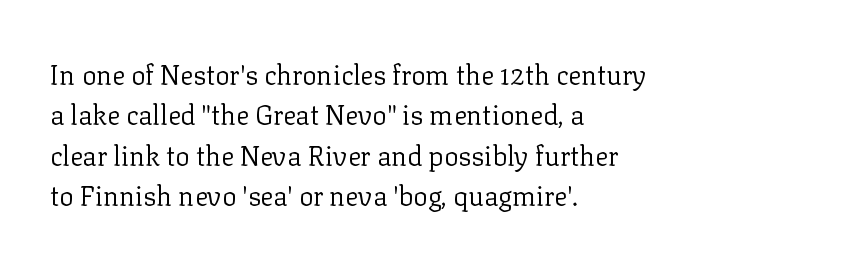
The passage shown stacks its lines at a standard gap. Students, note that the glyphs here touch the page at normal intervals. This reads as an unemphasized weight, regular at the heaviest. Typeset ragged right — the left edge is the straight one. No italicization has been applied; the sample stays upright.
